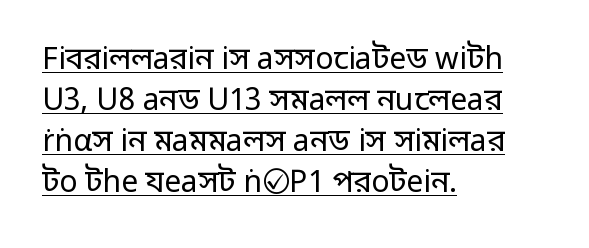
The weight would be labelled regular, book, light, or lighter still. These characters rest on top of a visible drawn line. Proportional: the letters do not fall into vertical columns. The typography opts for an upright posture over an oblique one.
